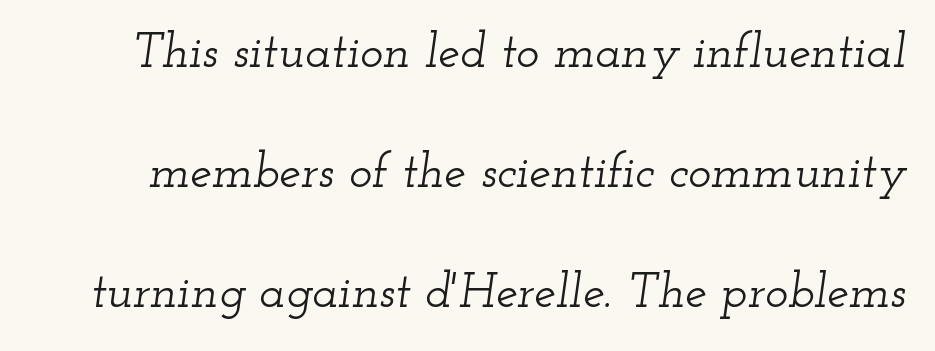
The passage shown leans; its letterforms are oblique. No word sits above an underline. This rendering leaves character spacing at its baseline value. Character widths vary here, with narrow letters taking less room than wide ones. Typographically, this falls in the serif category.
